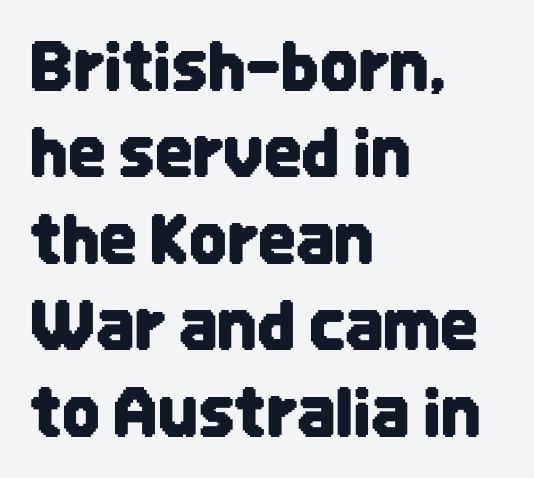
Q: Is the text italic (slanted)? A: No, it is upright.
Q: Is the typeface a serif or a sans-serif typeface? A: Sans-serif.
Q: Is the text underlined? A: No.
Q: How is the paragraph aligned? A: Left-aligned.
Q: Is the spacing between letters normal or unusually wide? A: Normal.
Q: Is the spacing between lines tight, normal or loose? A: Normal.
Q: Width (condensed, normal, or wide)? A: Condensed.
Q: Stroke contrast? A: Low.
Q: x-height? A: Large.
Q: Monospaced? A: No.
